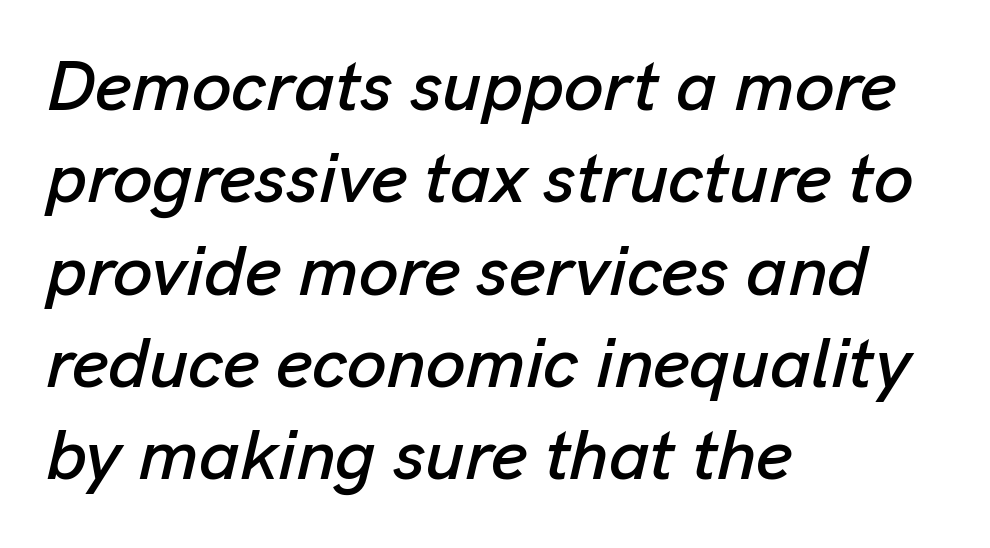
The face used here is proportionally spaced, like ordinary book or web type. The lines in this sample share a left origin and differ only in where they stop. The line texture is even and compact thanks to regular tracking. Reading down the column, the eye jumps a familiar distance to each next line.
